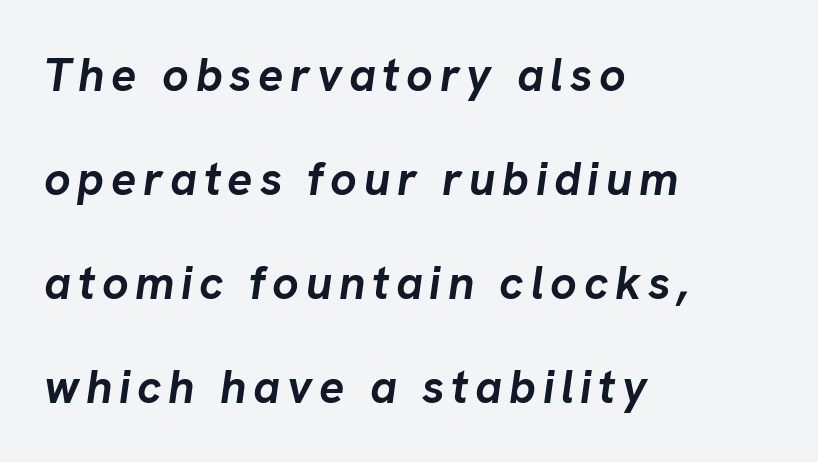
The image shows 47 px semibold type, italic (leaning right); set left-aligned, loose line spacing (2.21x), not underlined; low stroke contrast and a medium x-height.
